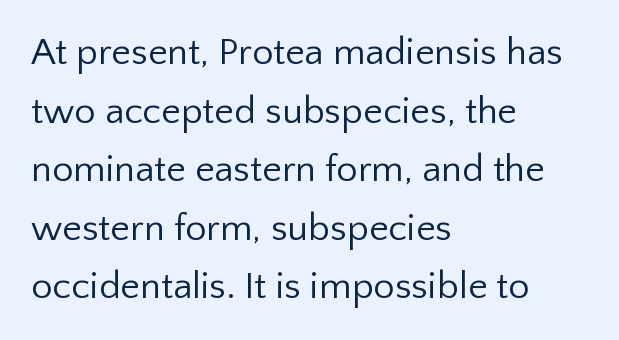
The image shows 38 px regular-weight sans-serif type, upright; set left-aligned, normal line spacing (1.54x), normal letter spacing, not underlined; low stroke contrast and a medium x-height.
